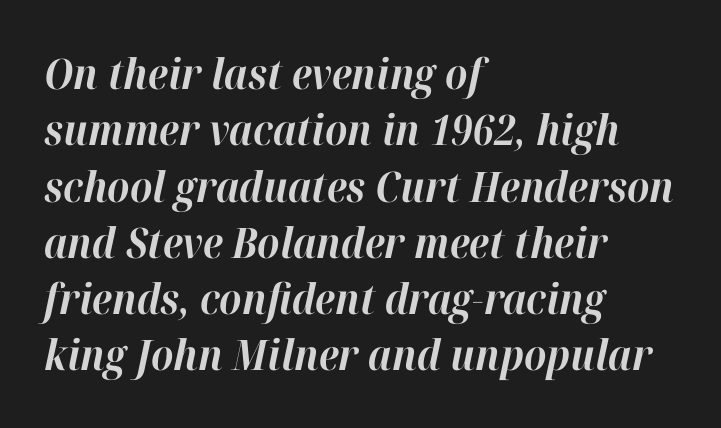
{"italic": "yes", "lean": "right", "slant_degrees": 12, "bold": "yes", "weight": "bold", "width": "normal", "stroke_contrast": "high", "x_height": "medium", "monospaced": "no", "underline": "no", "align": "left", "line_spacing": "normal", "line_spacing_ratio": 1.34, "letter_spacing": "normal", "letter_spacing_em": 0.0, "glyph_px": 42}
